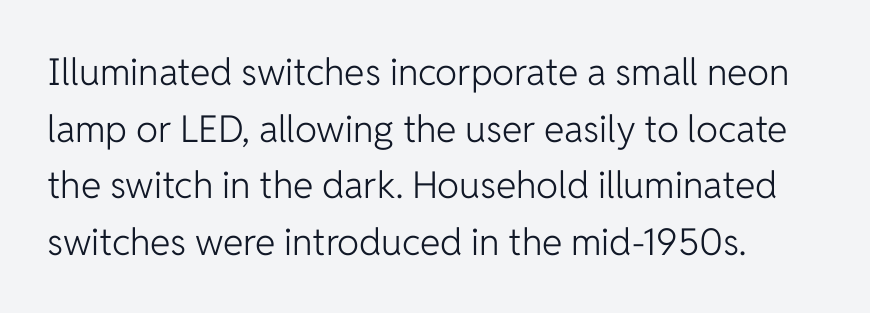
Regarding leading, the lines here are spaced in the standard way. Descender tails drop into unmarked territory. In terms of letterspacing, this is plain default setting. Here the designer chose a conventional face with non-uniform glyph widths. If you drew a line through each stem, it would be perfectly vertical. Stems and bowls with no extra thickness — not bold.
